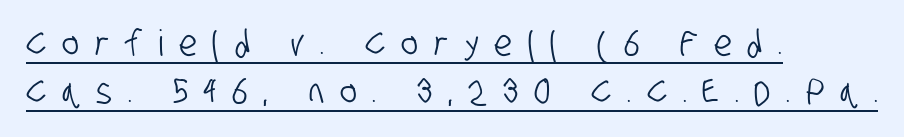
Compared with typical paragraphs, the rows here are spaced about the same. Casual observation: everything's shoved over to the left. Stroke terminals: plain, sans-serif. This rendering features underlined lettering.
